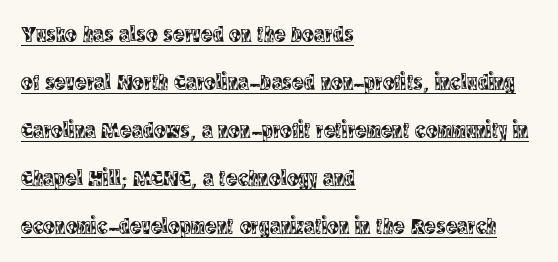
Q: Is the text italic (slanted)? A: No, it is upright.
Q: Is the text underlined? A: Yes.
Q: How is the paragraph aligned? A: Left-aligned.
Q: Is the spacing between letters normal or unusually wide? A: Normal.
Q: Is the spacing between lines tight, normal or loose? A: Loose.
